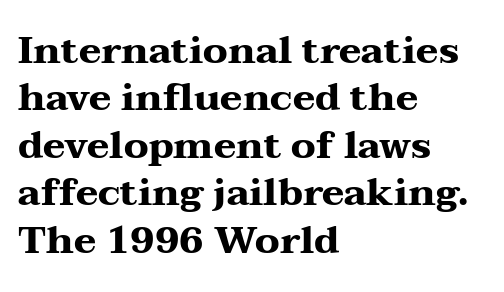
The rendering uses natural spacing where letterforms have individual widths. Default kerning and tracking; the words read as compact shapes. The strip under each line holds only bare page. The typography opts for an upright posture over an oblique one. What weight is shown? A full bold with thick strokes. Does the copy run flush right? No — it runs flush left.
